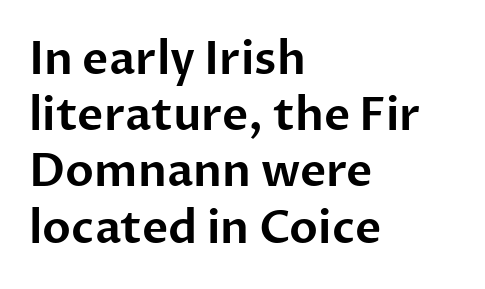
Q: Is the text italic (slanted)? A: No, it is upright.
Q: Is the typeface a serif or a sans-serif typeface? A: Sans-serif.
Q: Is the text underlined? A: No.
Q: How is the paragraph aligned? A: Left-aligned.
Q: Is the spacing between letters normal or unusually wide? A: Normal.
Q: Is the spacing between lines tight, normal or loose? A: Normal.
Q: Width (condensed, normal, or wide)? A: Normal.
Q: Stroke contrast? A: Low.
Q: x-height? A: Medium.
Q: Monospaced? A: No.
